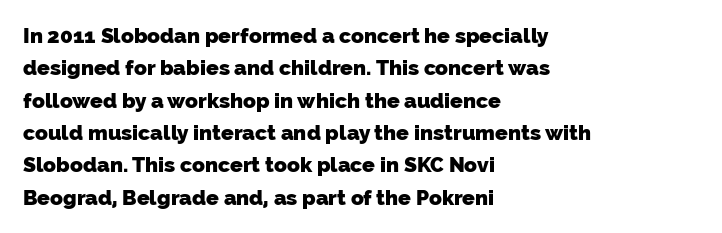
The image shows 21 px bold type; set left-aligned, normal line spacing (1.54x), normal letter spacing, not underlined.
